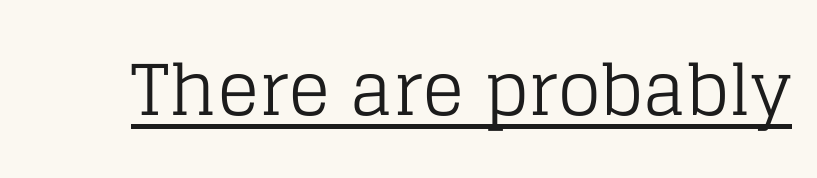
In terms of letterform style, serifs are clearly present. What stands out about the letter spacing? Nothing — it is the standard amount. Does the lettering tilt? It doesn't — this is upright. Compared with undecorated copy, this sample adds a rule below the words.
